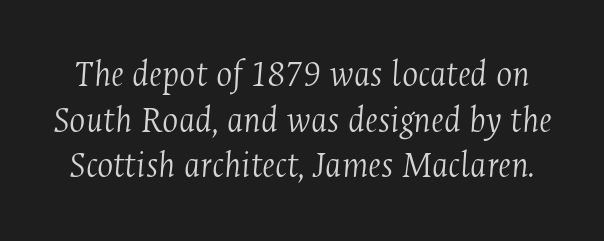
{"serif": "yes", "italic": "yes", "lean": "right", "slant_degrees": 4, "bold": "no", "weight": "light", "width": "condensed", "stroke_contrast": "medium", "x_height": "medium", "monospaced": "no", "underline": "no", "line_spacing_ratio": 1.2, "letter_spacing": "normal", "letter_spacing_em": 0.0, "glyph_px": 38}
